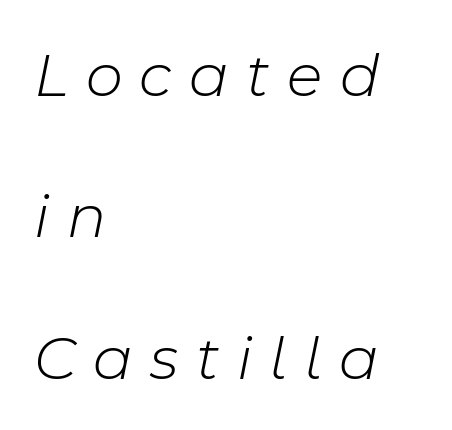
{"italic": "yes", "lean": "right", "slant_degrees": 11, "bold": "no", "weight": "light", "width": "normal", "stroke_contrast": "low", "x_height": "medium", "monospaced": "no", "underline": "no", "align": "left", "line_spacing": "loose", "line_spacing_ratio": 2.21, "letter_spacing": "wide", "letter_spacing_em": 0.27, "glyph_px": 64}
